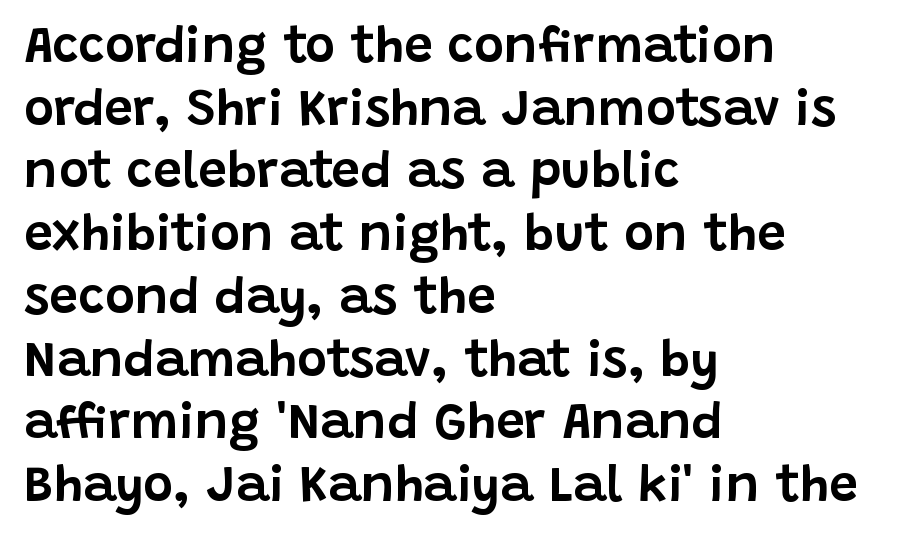
Q: Is the text italic (slanted)? A: No, it is upright.
Q: Is the typeface a serif or a sans-serif typeface? A: Sans-serif.
Q: Is the text underlined? A: No.
Q: How is the paragraph aligned? A: Left-aligned.
Q: Is the spacing between letters normal or unusually wide? A: Normal.
Q: Width (condensed, normal, or wide)? A: Normal.
Q: Stroke contrast? A: Low.
Q: x-height? A: Large.
Q: Monospaced? A: No.
